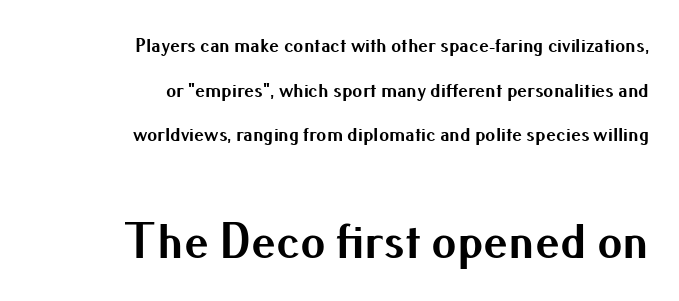
Is this a fixed-width face? No — the glyphs have proportional, varying widths. Font category for this specimen: sans-serif. Chunky letters — that's bold for sure. Successive baselines arrive slowly, with a big drop between each. Rule under the text: the space is simply empty. Which of the two is more prominent by size? The second, at the bottom.
